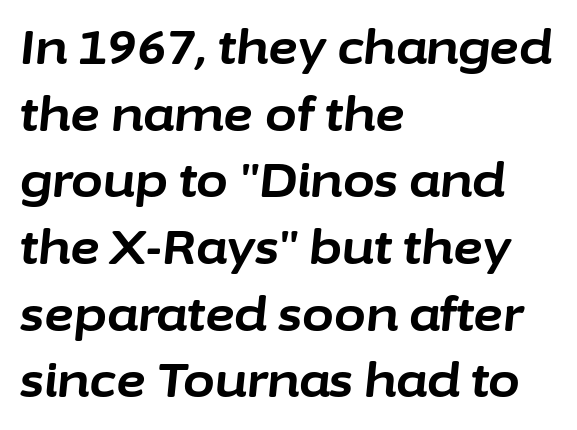
The image shows 46 px bold type, italic (leaning right); set left-aligned, normal line spacing (1.45x), normal letter spacing, not underlined; low stroke contrast and a medium x-height.
